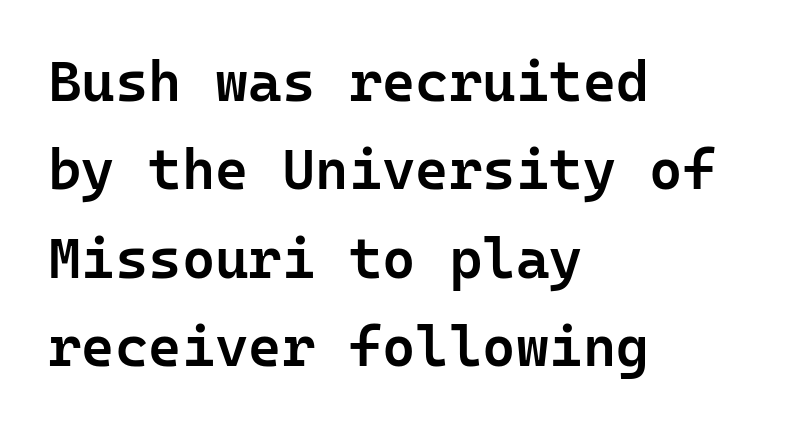
Q: Is the text bold? A: Semi-bold.
Q: Is the text italic (slanted)? A: No, it is upright.
Q: Is the typeface a serif or a sans-serif typeface? A: Sans-serif.
Q: Is the text underlined? A: No.
Q: How is the paragraph aligned? A: Left-aligned.
Q: Is the spacing between letters normal or unusually wide? A: Normal.
Q: Is the spacing between lines tight, normal or loose? A: Normal.
Q: Width (condensed, normal, or wide)? A: Normal.
Q: Stroke contrast? A: Low.
Q: x-height? A: Medium.
Q: Monospaced? A: Yes.
